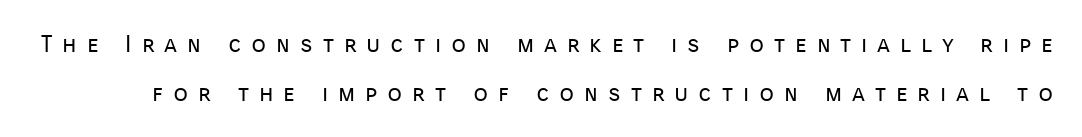
The image shows 24 px text type, upright; set loose line spacing (2.03x), unusually wide letter spacing (+0.41 em), not underlined.
